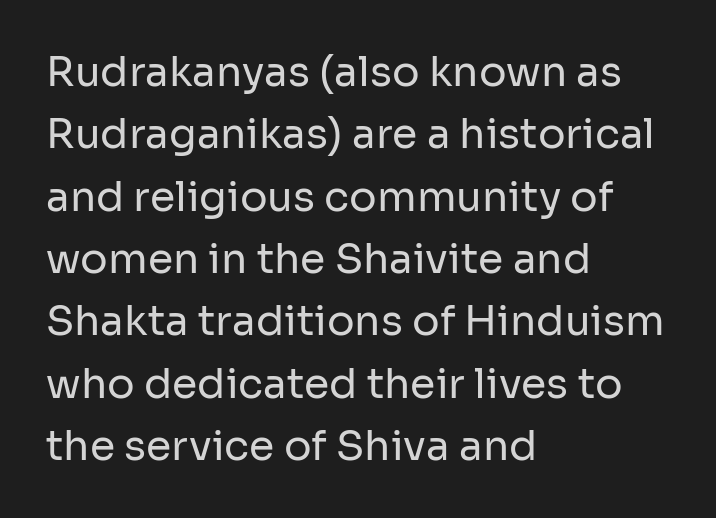
The image shows 41 px regular-weight sans-serif type, upright; set left-aligned, normal line spacing (1.52x), normal letter spacing, not underlined; low stroke contrast and a medium x-height.
